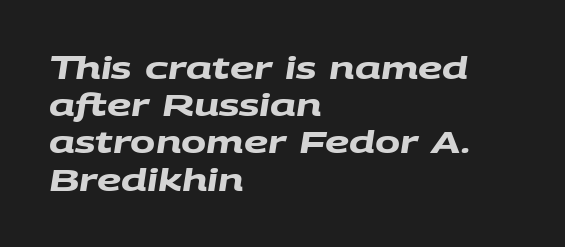
Q: Is the text bold? A: Yes.
Q: Is the typeface a serif or a sans-serif typeface? A: Sans-serif.
Q: Is the text underlined? A: No.
Q: How is the paragraph aligned? A: Left-aligned.
Q: Is the spacing between letters normal or unusually wide? A: Normal.
Q: Width (condensed, normal, or wide)? A: Wide.
Q: Stroke contrast? A: Medium.
Q: x-height? A: Large.
Q: Monospaced? A: No.
